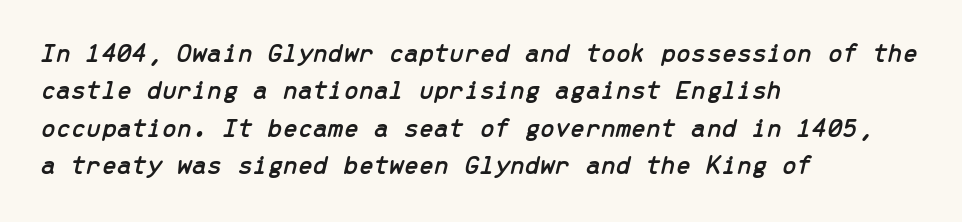
Reading down the column, the eye jumps a familiar distance to each next line. Reading down the block, your eye returns to a fixed left position each line. Does the lettering tilt? It does — this is italic. The glyphs are unaccompanied by any horizontal stroke below them. Observe the ordinary spacing: letters are neighbours, not strangers.
